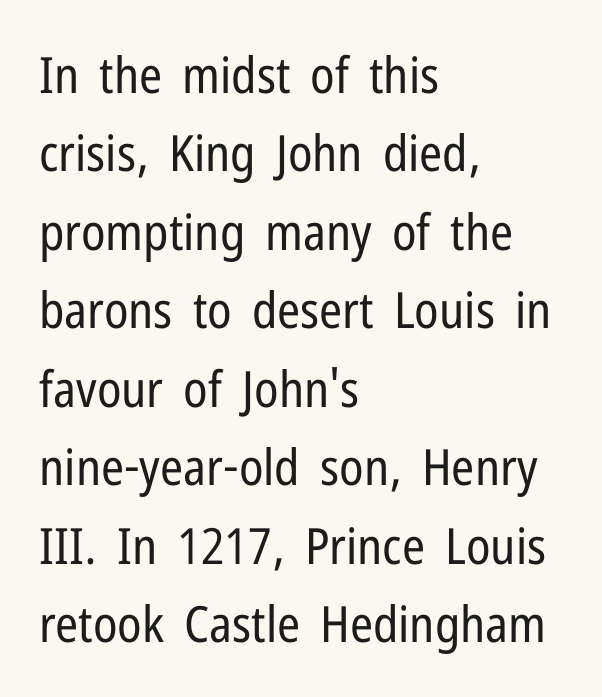
Q: Is the text bold? A: No.
Q: Is the text italic (slanted)? A: No, it is upright.
Q: Is the typeface a serif or a sans-serif typeface? A: Sans-serif.
Q: Is the text underlined? A: No.
Q: How is the paragraph aligned? A: Left-aligned.
Q: Is the spacing between letters normal or unusually wide? A: Normal.
Q: Is the spacing between lines tight, normal or loose? A: Normal.
Q: Width (condensed, normal, or wide)? A: Condensed.
Q: Stroke contrast? A: Low.
Q: x-height? A: Medium.
Q: Monospaced? A: No.
